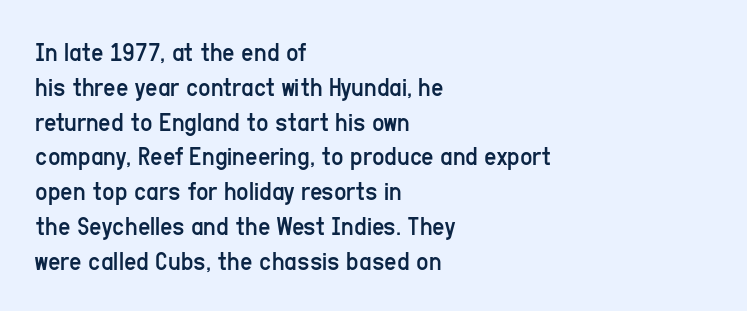
This sample keeps an unexceptional amount of space between lines. Characters remain perfectly vertical along every line. The gap between lines stays unmarked. Is this a heavy cut? Hardly; it is regular or lighter.
